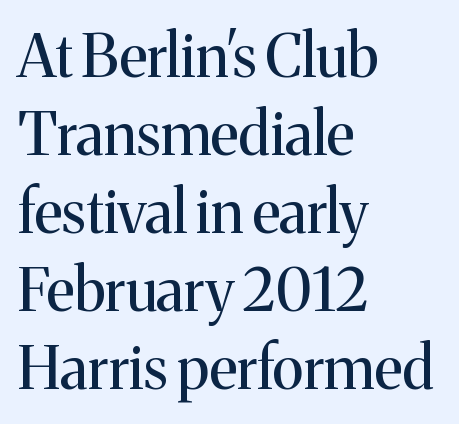
Here the designer chose a conventional face with non-uniform glyph widths. The letters carry serifs — small finishing strokes at the ends of their stems. Inter-character spacing is left at the font's built-in metrics. The designer left line spacing at the default. Do the letters lean? They stand straight.
